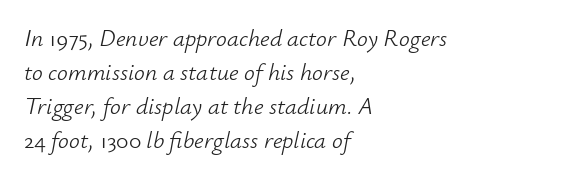
These lines stack with their left ends in a neat column. Default kerning and tracking; the words read as compact shapes. The space between consecutive lines is moderate. Underline: absent. The passage shown is not bold in any degree. Rendered with sloped, italic letterforms.
